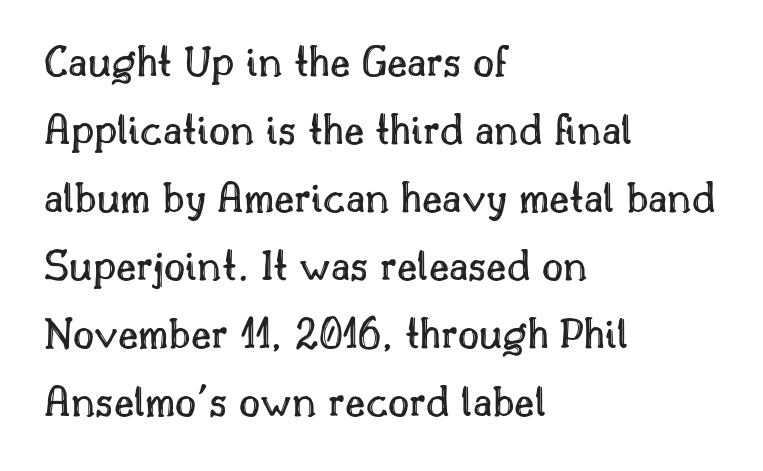
The glyphs are unaccompanied by any horizontal stroke below them. Words appear dense and cohesive because spacing is normal. Varying glyph widths throughout — classic text-font behaviour. Line beginnings align vertically; line endings do not. The vertical gap from one line to the next is medium. Characters remain perfectly vertical along every line.
